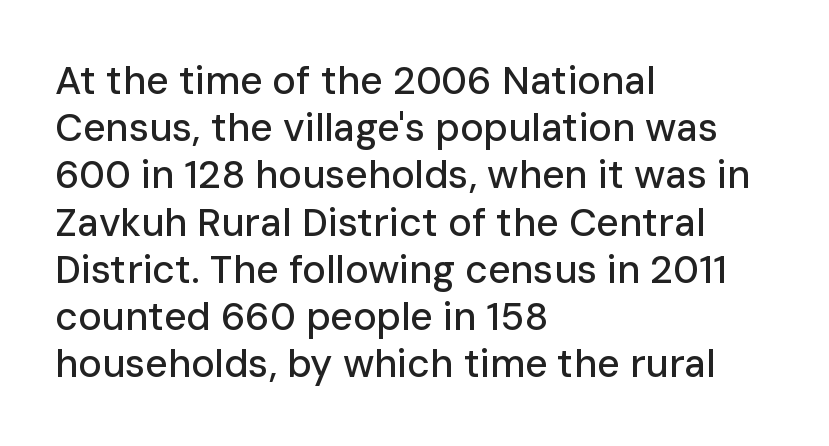
Q: Is the text italic (slanted)? A: No, it is upright.
Q: Is the typeface a serif or a sans-serif typeface? A: Sans-serif.
Q: Is the text underlined? A: No.
Q: How is the paragraph aligned? A: Left-aligned.
Q: Is the spacing between letters normal or unusually wide? A: Normal.
Q: Width (condensed, normal, or wide)? A: Normal.
Q: Stroke contrast? A: Low.
Q: x-height? A: Medium.
Q: Monospaced? A: No.
